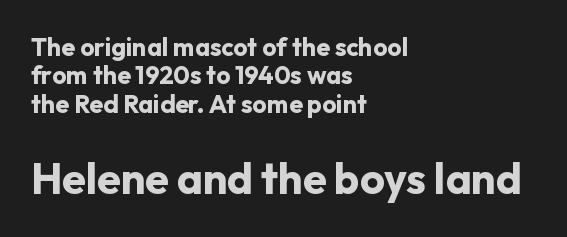
Q: Is the text bold? A: Yes.
Q: Is the text italic (slanted)? A: No, it is upright.
Q: Is the typeface a serif or a sans-serif typeface? A: Sans-serif.
Q: Is the text underlined? A: No.
Q: How is the paragraph aligned? A: Left-aligned.
Q: Is the spacing between letters normal or unusually wide? A: Normal.
Q: Is the spacing between lines tight, normal or loose? A: Tight.
Q: Which block of text is set in a larger size, the first (top) or the second (bottom)? A: The second (bottom) one.
Q: Width (condensed, normal, or wide)? A: Normal.
Q: Stroke contrast? A: Low.
Q: x-height? A: Medium.
Q: Monospaced? A: No.
